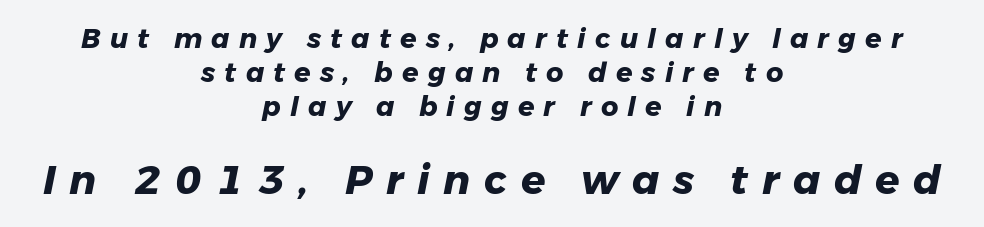
Q: Is the text bold? A: Yes.
Q: Is the text italic (slanted)? A: Yes, it leans right by about 11 degrees.
Q: Is the text underlined? A: No.
Q: How is the paragraph aligned? A: Centered.
Q: Is the spacing between letters normal or unusually wide? A: Unusually wide.
Q: Is the spacing between lines tight, normal or loose? A: Normal.
Q: Which block of text is set in a larger size, the first (top) or the second (bottom)? A: The second (bottom) one.
Q: Width (condensed, normal, or wide)? A: Normal.
Q: Stroke contrast? A: Low.
Q: x-height? A: Medium.
Q: Monospaced? A: No.
